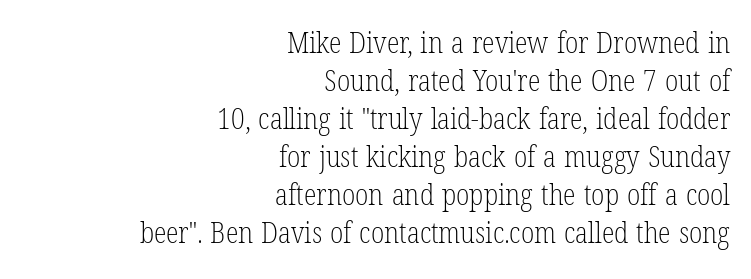
{"serif": "yes", "italic": "no", "bold": "no", "weight": "light", "width": "condensed", "stroke_contrast": "low", "x_height": "medium", "monospaced": "no", "underline": "no", "align": "right", "line_spacing": "normal", "line_spacing_ratio": 1.31, "letter_spacing": "normal", "letter_spacing_em": 0.0, "glyph_px": 29}
